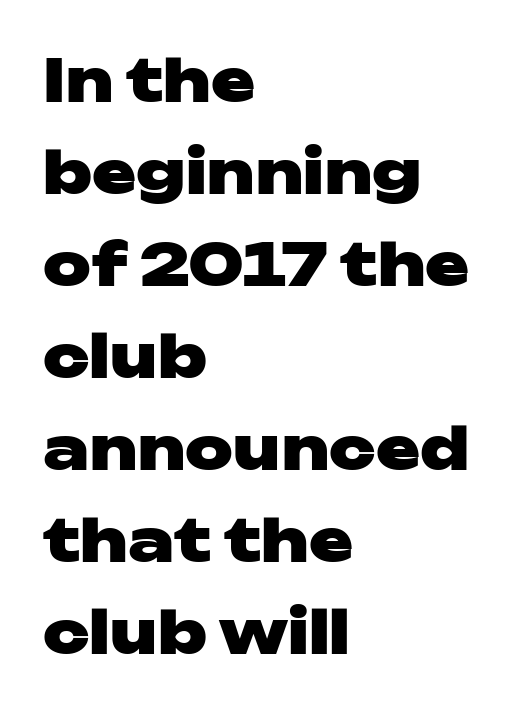
Q: Is the text bold? A: Yes.
Q: Is the text italic (slanted)? A: No, it is upright.
Q: Is the typeface a serif or a sans-serif typeface? A: Sans-serif.
Q: Is the text underlined? A: No.
Q: How is the paragraph aligned? A: Left-aligned.
Q: Is the spacing between letters normal or unusually wide? A: Normal.
Q: Is the spacing between lines tight, normal or loose? A: Normal.
Q: Width (condensed, normal, or wide)? A: Wide.
Q: Stroke contrast? A: Low.
Q: x-height? A: Medium.
Q: Monospaced? A: No.
